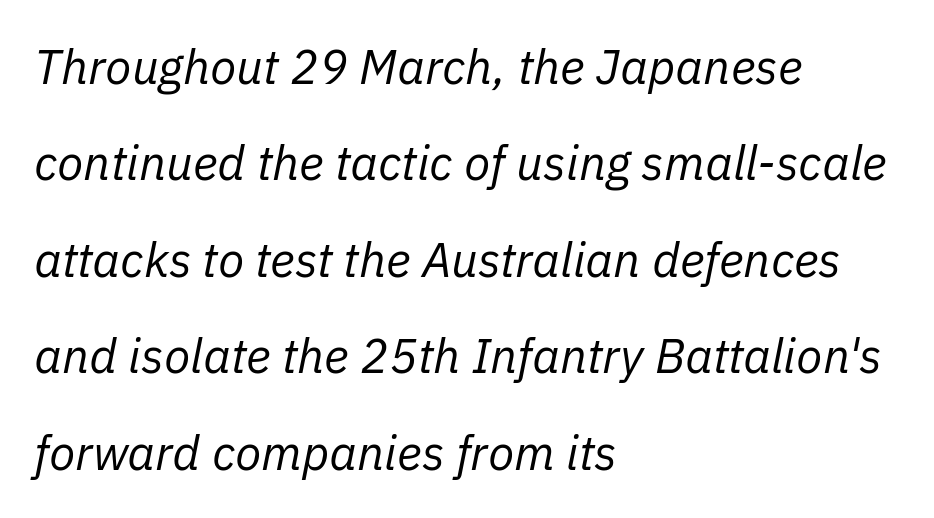
{"italic": "yes", "lean": "right", "slant_degrees": 11, "bold": "no", "weight": "regular", "width": "normal", "stroke_contrast": "low", "x_height": "medium", "monospaced": "no", "underline": "no", "align": "left", "line_spacing": "loose", "line_spacing_ratio": 2.01, "letter_spacing": "normal", "letter_spacing_em": 0.0, "glyph_px": 48}
